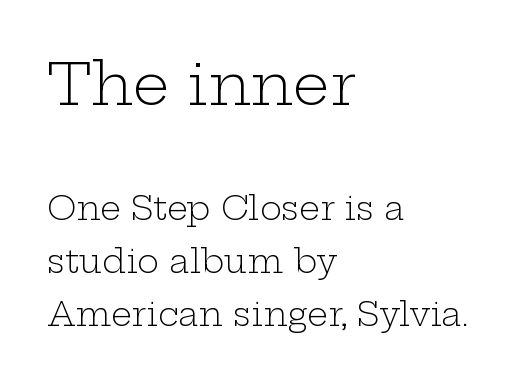
Which chunk is bigger? The first one — the top block dwarfs the bottom. The glyphs in this specimen are seriffed. Weight: in the light-to-regular range. This sample uses plain, unmodified letter spacing.
